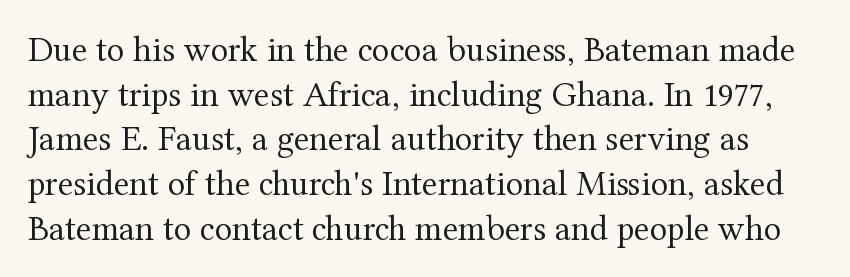
Q: Is the text bold? A: No.
Q: Is the text italic (slanted)? A: No, it is upright.
Q: Is the typeface a serif or a sans-serif typeface? A: Serif.
Q: Is the text underlined? A: No.
Q: Is the spacing between letters normal or unusually wide? A: Normal.
Q: Width (condensed, normal, or wide)? A: Normal.
Q: Stroke contrast? A: Medium.
Q: x-height? A: Medium.
Q: Monospaced? A: No.
